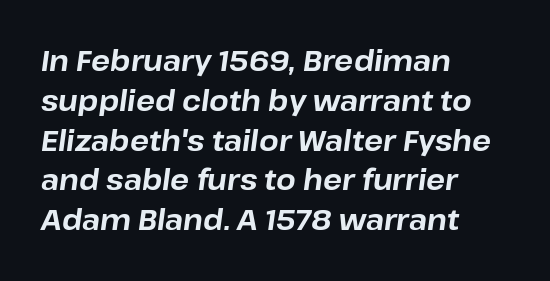
Q: Is the text bold? A: Yes.
Q: Is the text italic (slanted)? A: Yes, it leans right by about 8 degrees.
Q: Is the text underlined? A: No.
Q: How is the paragraph aligned? A: Left-aligned.
Q: Is the spacing between letters normal or unusually wide? A: Normal.
Q: Is the spacing between lines tight, normal or loose? A: Normal.
Q: Width (condensed, normal, or wide)? A: Normal.
Q: Stroke contrast? A: Low.
Q: x-height? A: Medium.
Q: Monospaced? A: No.
